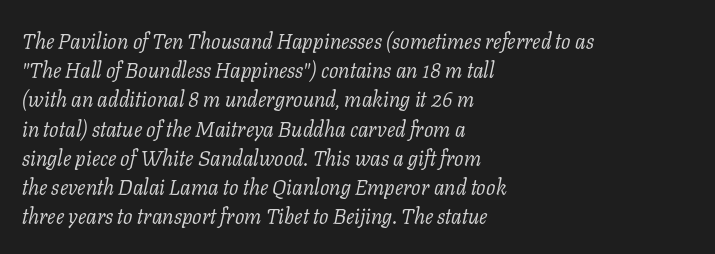
The image shows 21 px text type, italic (leaning right); set left-aligned, normal line spacing (1.39x), normal letter spacing, not underlined.
